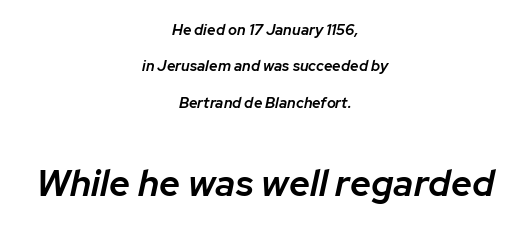
Anything drawn beneath the words? Only blank space. Firm but not heavy-handed strokes: this text is semibold. You can tell it's italic because the verticals aren't actually vertical. The vertical gap from one line to the next is large. Note the varied advance widths — an 'i' is clearly narrower than an 'm'.
